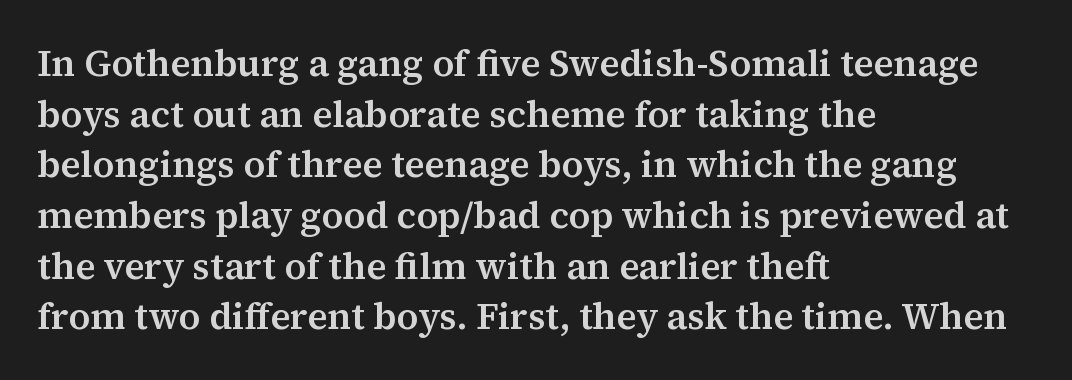
The image shows 37 px serif type, upright; set left-aligned, normal line spacing (1.37x), normal letter spacing, not underlined; medium stroke contrast and a medium x-height.
